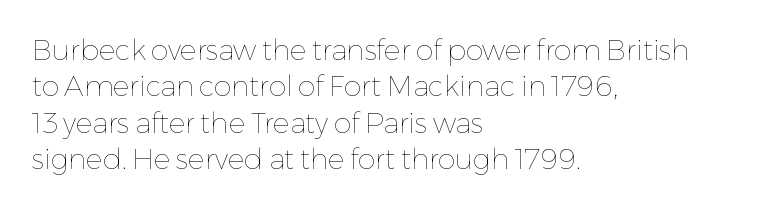
The image shows 28 px thin type, upright; set left-aligned, normal line spacing (1.3x), normal letter spacing, not underlined; low stroke contrast and a medium x-height.
